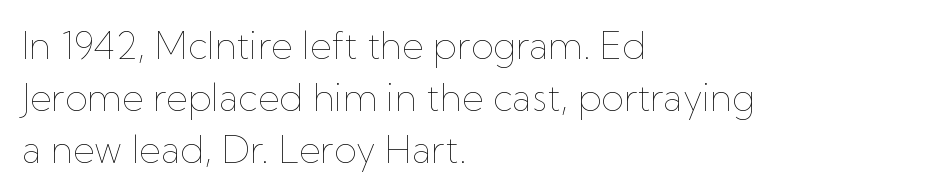
Q: Is the text bold? A: No.
Q: Is the text italic (slanted)? A: No, it is upright.
Q: Is the text underlined? A: No.
Q: How is the paragraph aligned? A: Left-aligned.
Q: Is the spacing between letters normal or unusually wide? A: Normal.
Q: Is the spacing between lines tight, normal or loose? A: Normal.
Q: Width (condensed, normal, or wide)? A: Normal.
Q: Stroke contrast? A: Low.
Q: x-height? A: Medium.
Q: Monospaced? A: No.
